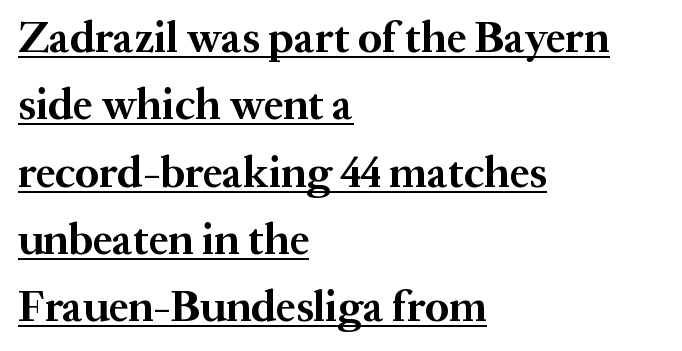
Think of a printed novel: that variable character pitch is what you see here. Reading down the column, the eye jumps a familiar distance to each next line. Posture: vertical. Letter spacing: default.
